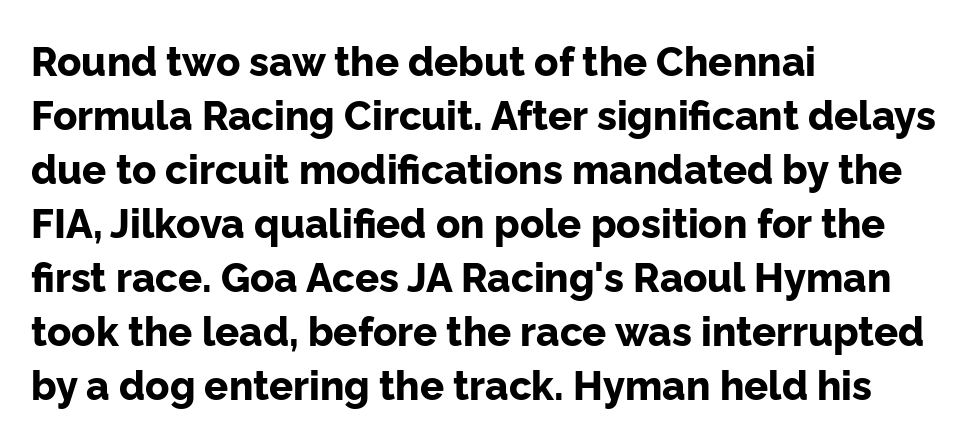
The image shows 40 px bold sans-serif type, upright; set left-aligned, normal line spacing (1.35x), normal letter spacing, not underlined; low stroke contrast and a medium x-height.
